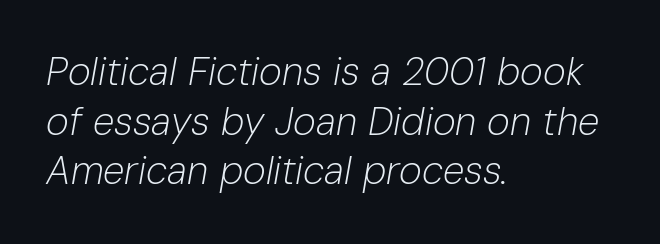
{"italic": "yes", "lean": "right", "slant_degrees": 10, "bold": "no", "weight": "light", "width": "normal", "stroke_contrast": "low", "x_height": "medium", "monospaced": "no", "underline": "no", "align": "left", "line_spacing": "normal", "line_spacing_ratio": 1.27, "letter_spacing": "normal", "letter_spacing_em": 0.0, "glyph_px": 39}
